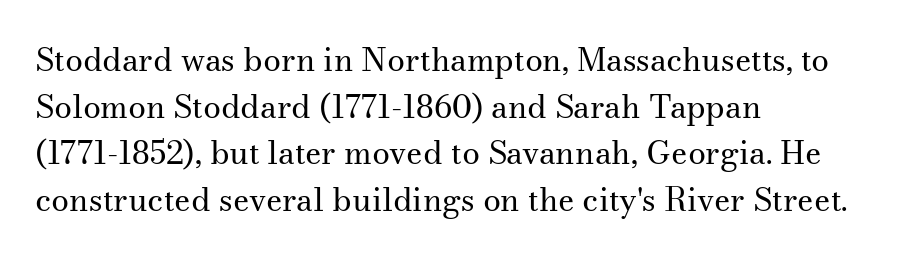
{"serif": "yes", "italic": "no", "bold": "no", "weight": "regular", "width": "normal", "stroke_contrast": "medium", "x_height": "small", "monospaced": "no", "underline": "no", "align": "left", "line_spacing": "normal", "line_spacing_ratio": 1.46, "letter_spacing": "normal", "letter_spacing_em": 0.0, "glyph_px": 32}
